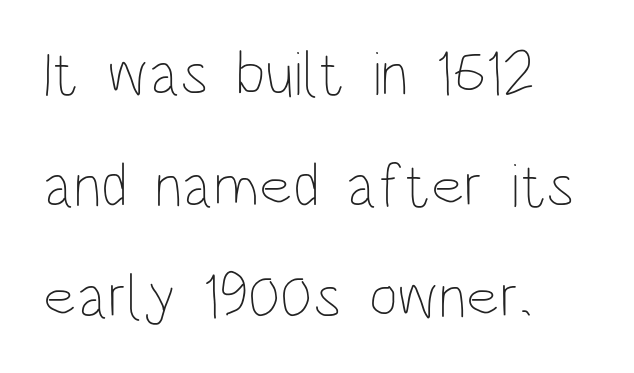
The tracking reads as untouched default to a designer's eye. The letters advance in unequal steps, a hallmark of proportional type. Characters remain perfectly vertical along every line. Layout note: lines flush left. Letters rest on an invisible, unmarked baseline. No extra ink here — the face is not bold.
